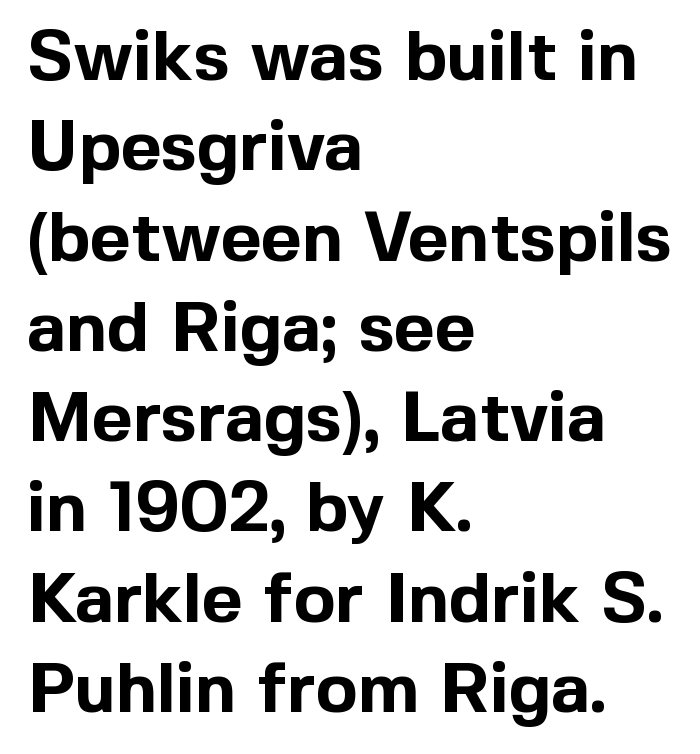
The typography opts for an upright posture over an oblique one. Each letter keeps its own natural width here, so spacing adapts to shape. The line-height multiplier appears to be the usual default. The passage shown is not underscored anywhere. Regarding serifs, this sample does without them. Between one letter and the next there's only the usual sliver of space.
